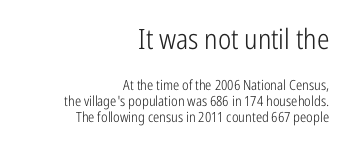
The image shows 28 px light, condensed sans-serif type, upright; set right-aligned, tight line spacing (1.13x), normal letter spacing, not underlined; the first (top) block is 2.0x larger; low stroke contrast and a medium x-height.
